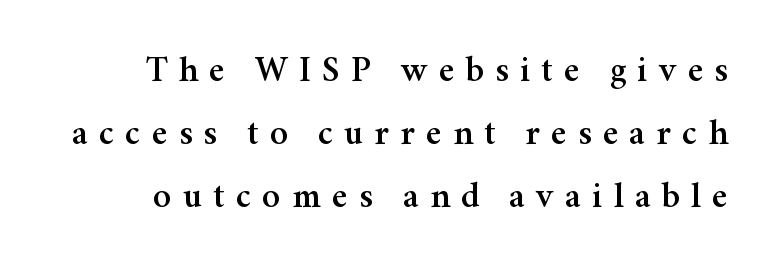
Inter-character spacing is expanded well beyond the font's built-in metrics. Posture: vertical. Spacing verdict: proportional, widths tailored to each character. The designer went with a serif here, giving each stem small feet.
